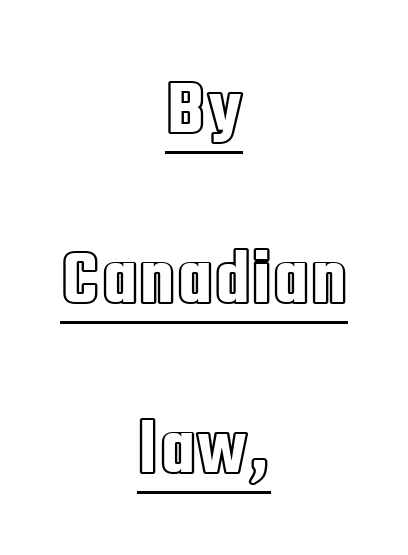
The image shows 77 px condensed type, upright; set centered, loose line spacing (2.21x), normal letter spacing, underlined; a large x-height.
